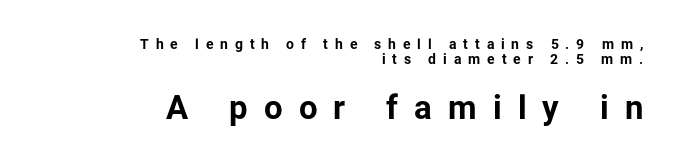
Q: Is the text bold? A: Yes.
Q: Is the text italic (slanted)? A: No, it is upright.
Q: Is the typeface a serif or a sans-serif typeface? A: Sans-serif.
Q: Is the text underlined? A: No.
Q: How is the paragraph aligned? A: Right-aligned.
Q: Is the spacing between letters normal or unusually wide? A: Unusually wide.
Q: Is the spacing between lines tight, normal or loose? A: Tight.
Q: Which block of text is set in a larger size, the first (top) or the second (bottom)? A: The second (bottom) one.
Q: Width (condensed, normal, or wide)? A: Normal.
Q: Stroke contrast? A: Low.
Q: x-height? A: Medium.
Q: Monospaced? A: No.
